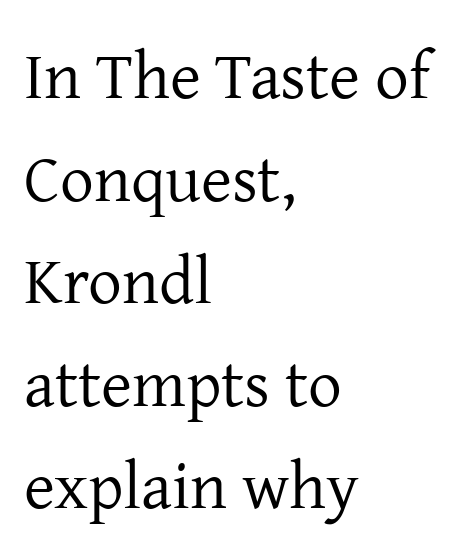
The image shows 67 px regular-weight serif type, upright; set left-aligned, normal line spacing (1.53x), normal letter spacing, not underlined; low stroke contrast and a medium x-height.
